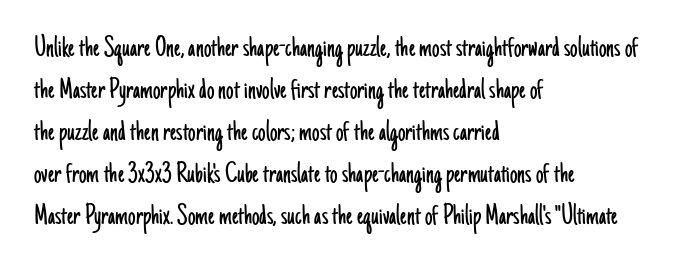
The rendering uses natural spacing where letterforms have individual widths. Reading down the block, your eye returns to a fixed left position each line. The specimen omits any rule beneath the text block's lines. You can tell from the bare stems that sans-serif type was used. Compared with typical body copy, the letter spacing here is the same. If you measured baseline to baseline, you'd find a middling distance.
